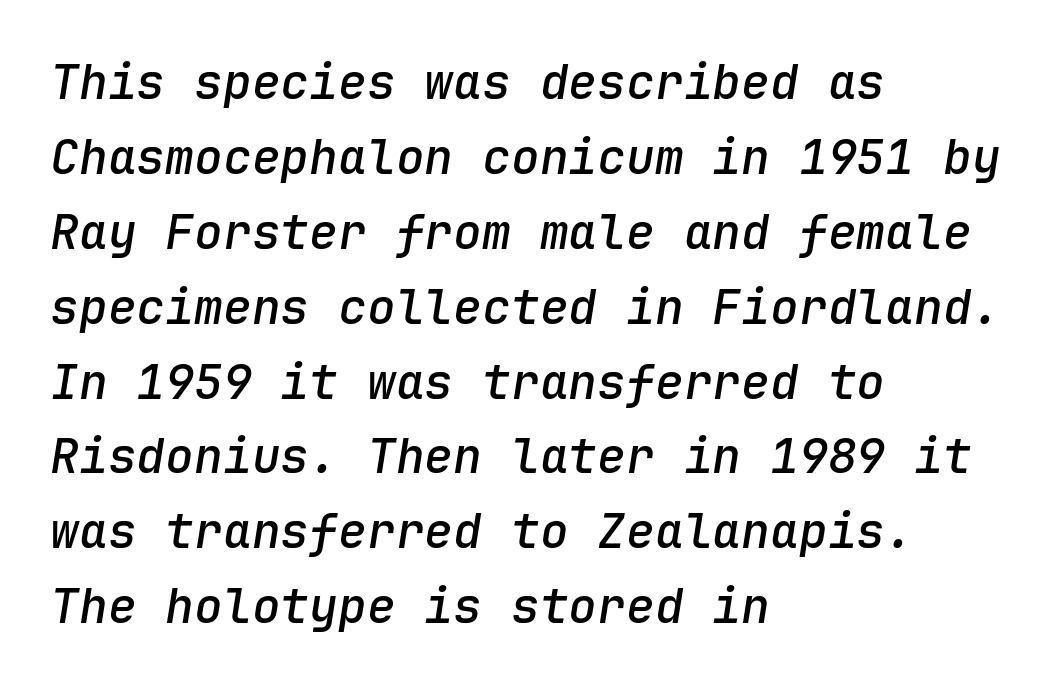
Q: Is the text bold? A: Semi-bold.
Q: Is the text italic (slanted)? A: Yes, it leans right by about 9 degrees.
Q: Is the text underlined? A: No.
Q: How is the paragraph aligned? A: Left-aligned.
Q: Is the spacing between letters normal or unusually wide? A: Normal.
Q: Is the spacing between lines tight, normal or loose? A: Normal.
Q: Width (condensed, normal, or wide)? A: Normal.
Q: Stroke contrast? A: Low.
Q: x-height? A: Medium.
Q: Monospaced? A: Yes.
